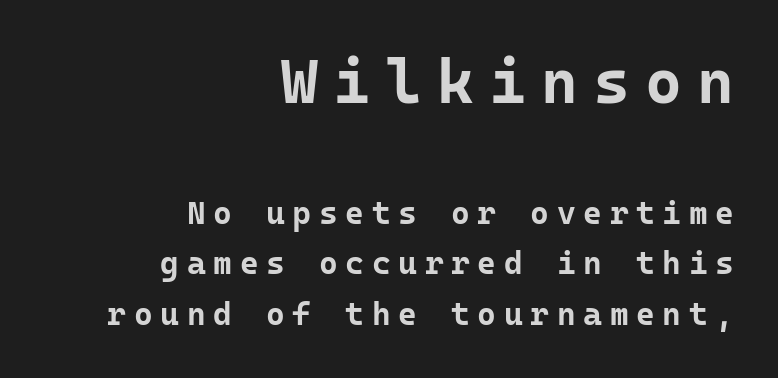
The image shows 63 px bold sans-serif type, upright, monospaced; set right-aligned, normal line spacing (1.58x), unusually wide letter spacing (+0.24 em), not underlined; the first (top) block is 1.97x larger; low stroke contrast and a medium x-height.
